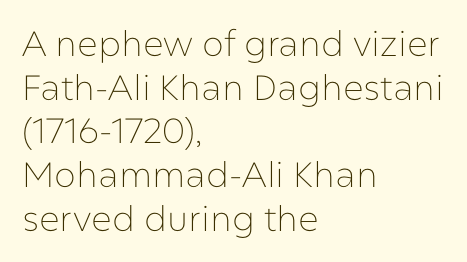
The image shows 35 px thin sans-serif type, upright; set left-aligned, normal line spacing (1.25x), normal letter spacing, not underlined; low stroke contrast and a medium x-height.
